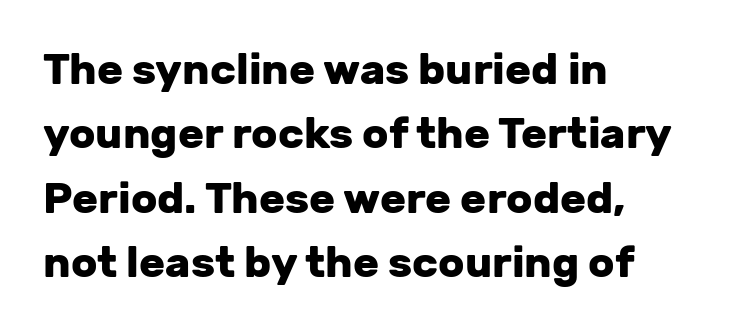
The image shows 43 px heavy sans-serif type, upright; set left-aligned, normal line spacing (1.5x), normal letter spacing, not underlined; low stroke contrast and a medium x-height.
